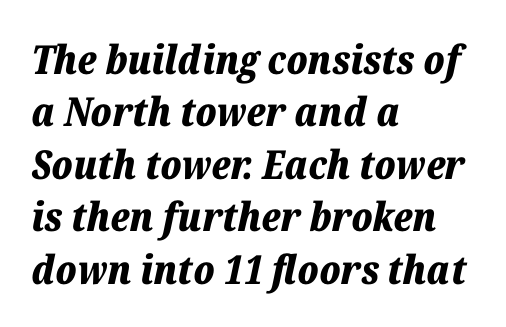
The letters are slanted; this is an italic face. In terms of weight, the rendering is a true, heavy bold. This block has exactly the height ordinary leading produces. Varying glyph widths throughout — classic text-font behaviour.
